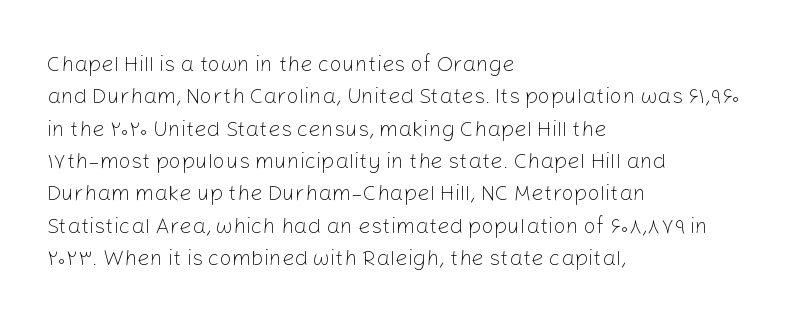
Q: Is the text bold? A: No.
Q: Is the text italic (slanted)? A: No, it is upright.
Q: Is the text underlined? A: No.
Q: How is the paragraph aligned? A: Left-aligned.
Q: Is the spacing between letters normal or unusually wide? A: Normal.
Q: Is the spacing between lines tight, normal or loose? A: Normal.
